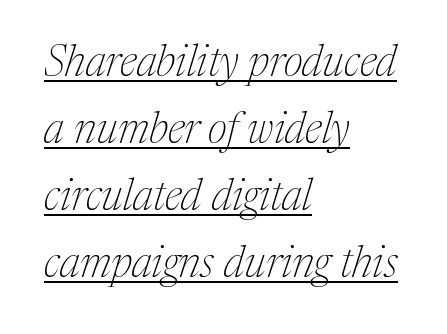
{"serif": "yes", "italic": "yes", "lean": "right", "slant_degrees": 17, "bold": "no", "weight": "thin", "width": "normal", "stroke_contrast": "medium", "x_height": "medium", "monospaced": "no", "underline": "yes", "align": "left", "line_spacing": "normal", "line_spacing_ratio": 1.56, "letter_spacing": "normal", "letter_spacing_em": 0.0, "glyph_px": 43}
